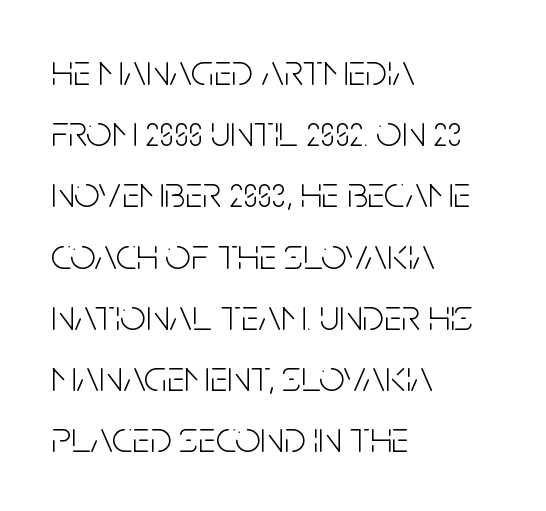
The image shows 45 px light, condensed sans-serif type, upright; set left-aligned, normal line spacing (1.36x), normal letter spacing, not underlined; low stroke contrast and a large x-height.
